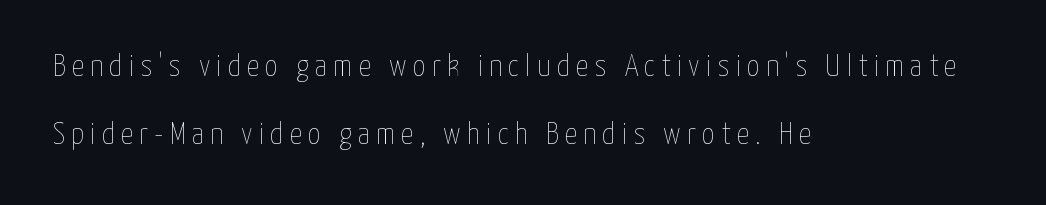
Q: Is the text bold? A: No.
Q: Is the text italic (slanted)? A: No, it is upright.
Q: Is the text underlined? A: No.
Q: How is the paragraph aligned? A: Left-aligned.
Q: Is the spacing between letters normal or unusually wide? A: Unusually wide.
Q: Is the spacing between lines tight, normal or loose? A: Loose.
Q: Width (condensed, normal, or wide)? A: Condensed.
Q: Stroke contrast? A: Low.
Q: x-height? A: Medium.
Q: Monospaced? A: No.
